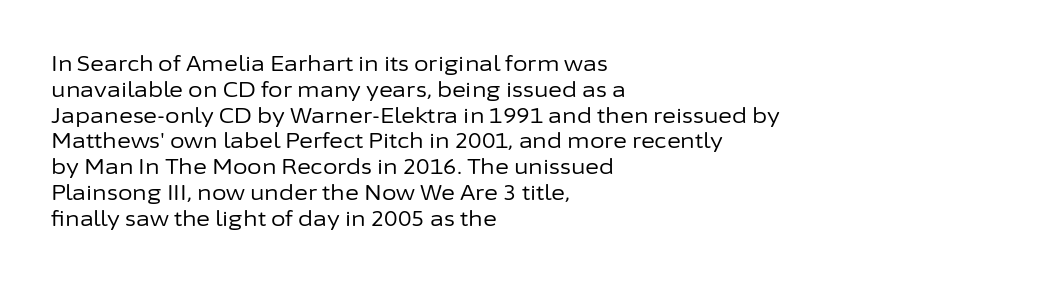
The image shows 21 px text type, upright; set left-aligned, line spacing 1.23x, normal letter spacing, not underlined.
